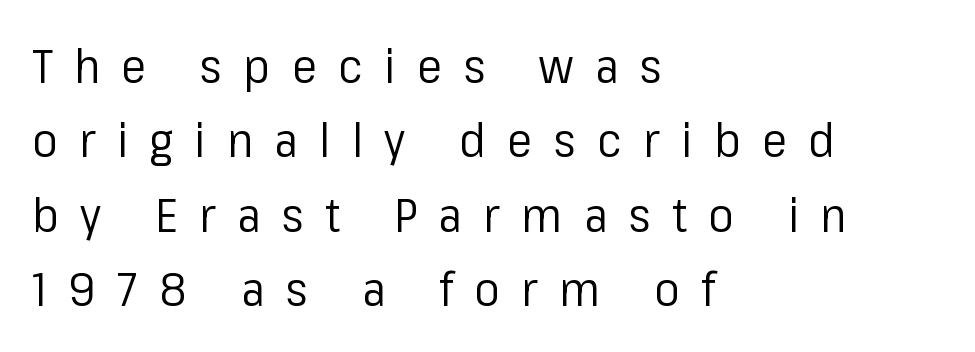
The image shows 47 px regular-weight sans-serif type, upright; set left-aligned, normal line spacing (1.58x), unusually wide letter spacing (+0.46 em), not underlined; low stroke contrast and a medium x-height.
